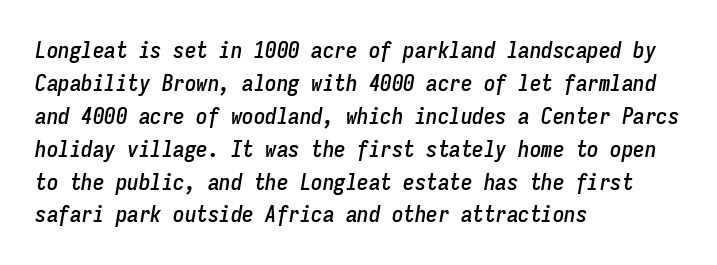
{"italic": "yes", "lean": "right", "slant_degrees": 9, "underline": "no", "align": "left", "line_spacing": "normal", "line_spacing_ratio": 1.43, "letter_spacing": "normal", "letter_spacing_em": 0.0, "glyph_px": 23}
